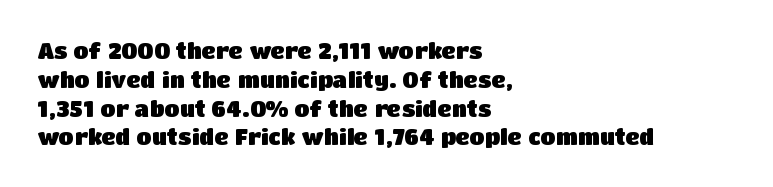
The rows are spaced the way most documents space them. Its strokes are broad and dark, the hallmark of bold type. Posture: upright roman. A bare baseline throughout the passage.
